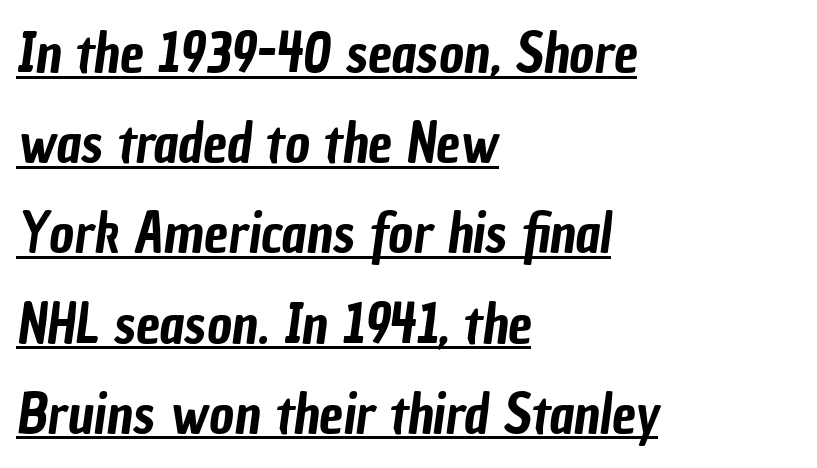
The image shows 54 px condensed sans-serif type; set left-aligned, normal line spacing (1.67x), normal letter spacing, underlined; low stroke contrast and a medium x-height.
